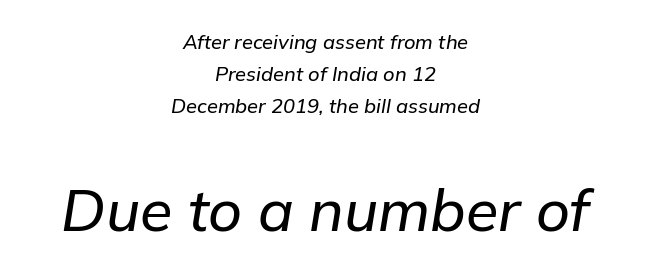
Q: Is the text italic (slanted)? A: Yes, it leans right by about 9 degrees.
Q: Is the text underlined? A: No.
Q: How is the paragraph aligned? A: Centered.
Q: Is the spacing between letters normal or unusually wide? A: Normal.
Q: Is the spacing between lines tight, normal or loose? A: Normal.
Q: Which block of text is set in a larger size, the first (top) or the second (bottom)? A: The second (bottom) one.
Q: Width (condensed, normal, or wide)? A: Normal.
Q: Stroke contrast? A: Low.
Q: x-height? A: Medium.
Q: Monospaced? A: No.
